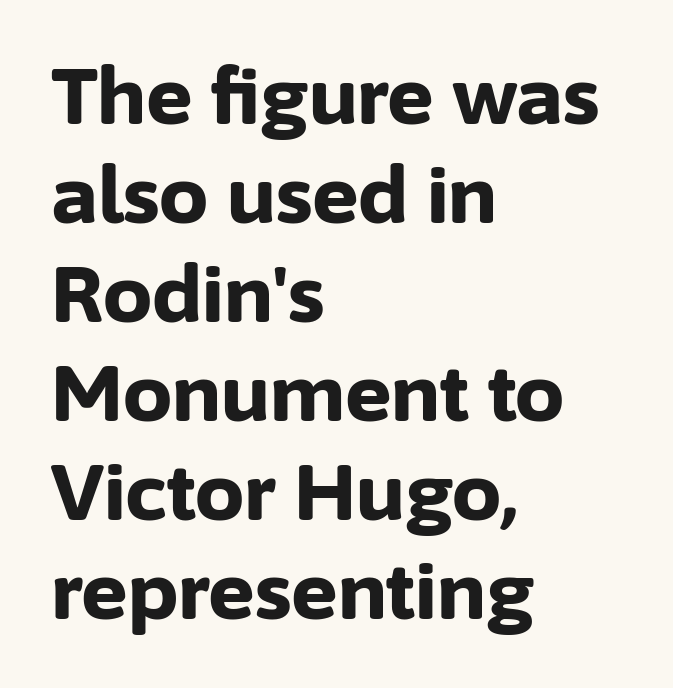
Q: Is the text bold? A: Yes.
Q: Is the text italic (slanted)? A: No, it is upright.
Q: Is the typeface a serif or a sans-serif typeface? A: Sans-serif.
Q: Is the text underlined? A: No.
Q: How is the paragraph aligned? A: Left-aligned.
Q: Is the spacing between letters normal or unusually wide? A: Normal.
Q: Is the spacing between lines tight, normal or loose? A: Normal.
Q: Width (condensed, normal, or wide)? A: Normal.
Q: Stroke contrast? A: Low.
Q: x-height? A: Medium.
Q: Monospaced? A: No.
